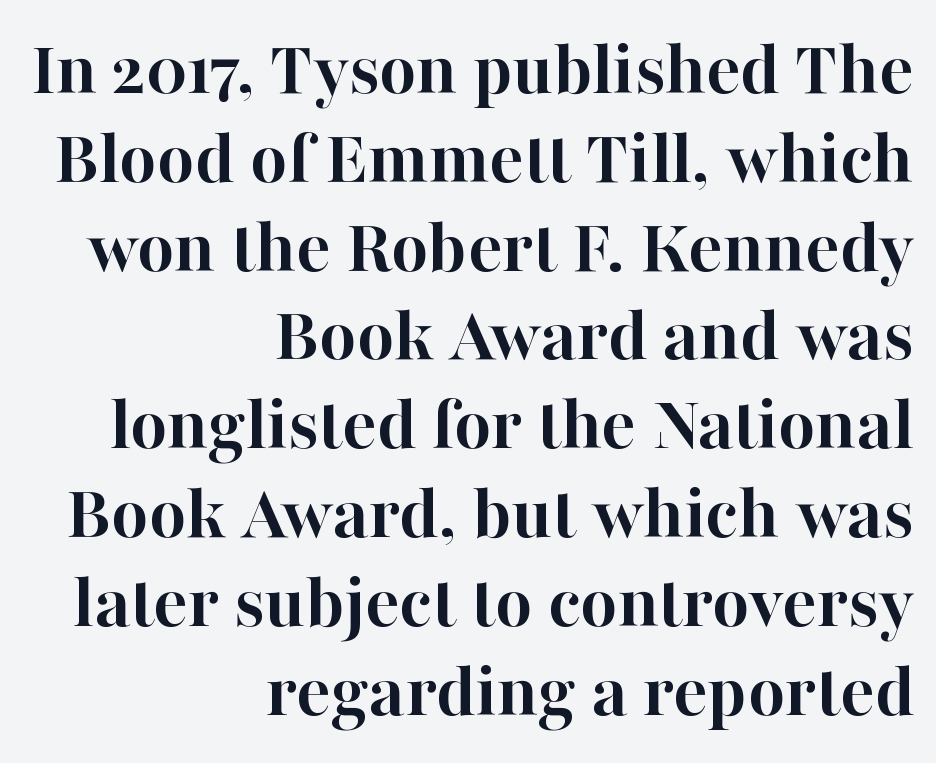
{"serif": "yes", "italic": "no", "bold": "yes", "weight": "semibold", "width": "normal", "stroke_contrast": "high", "x_height": "medium", "monospaced": "no", "underline": "no", "align": "right", "line_spacing": "tight", "line_spacing_ratio": 1.11, "letter_spacing": "normal", "letter_spacing_em": 0.0, "glyph_px": 80}
